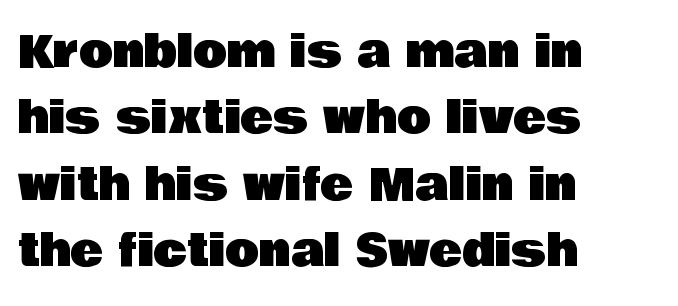
This sample has the flowing, uneven cadence of proportional lettering. The area under the type is left untouched. Caption: multi-line text, flush left, ragged right. The rendering shows plain stroke endings on the letterforms — a sans-serif design. The lettering stays uniformly vertical, giving the passage a roman look.
